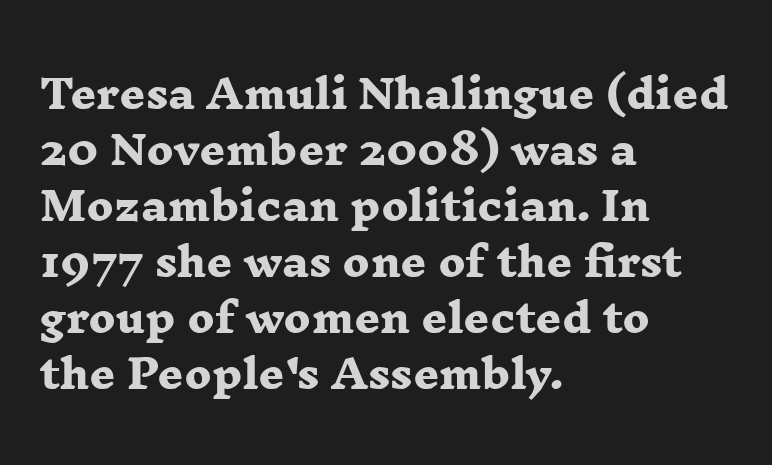
{"serif": "yes", "bold": "yes", "weight": "heavy", "width": "wide", "stroke_contrast": "low", "x_height": "medium", "monospaced": "no", "underline": "no", "align": "left", "line_spacing": "normal", "line_spacing_ratio": 1.4, "letter_spacing": "normal", "letter_spacing_em": 0.0, "glyph_px": 40}
